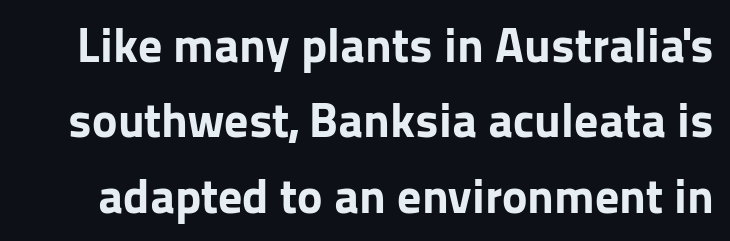
The image shows 48 px bold sans-serif type, upright; set normal line spacing (1.57x), normal letter spacing, not underlined; low stroke contrast and a medium x-height.
